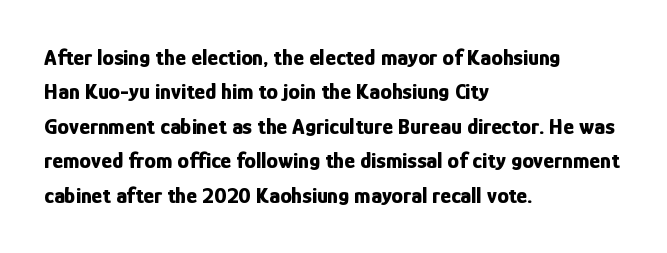
Q: Is the text bold? A: Yes.
Q: Is the text italic (slanted)? A: No, it is upright.
Q: Is the text underlined? A: No.
Q: How is the paragraph aligned? A: Left-aligned.
Q: Is the spacing between letters normal or unusually wide? A: Normal.
Q: Is the spacing between lines tight, normal or loose? A: Normal.
